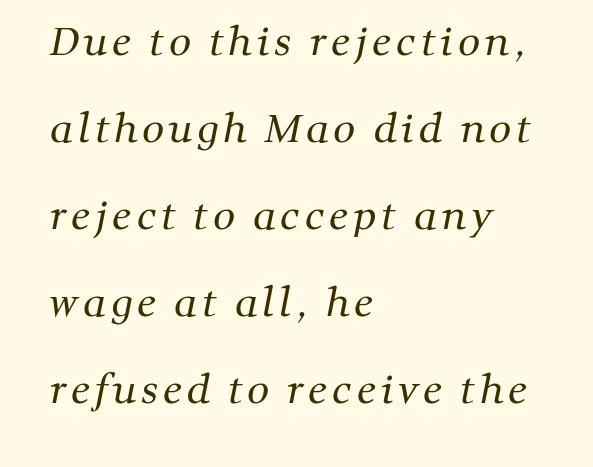
The lines are spread far apart with generous leading. Think standard paragraph weight, or any step lighter than that. Clear beneath every line of the passage. The font family rendered here belongs to the serif group. Is this a fixed-width face? No — the glyphs have proportional, varying widths.
